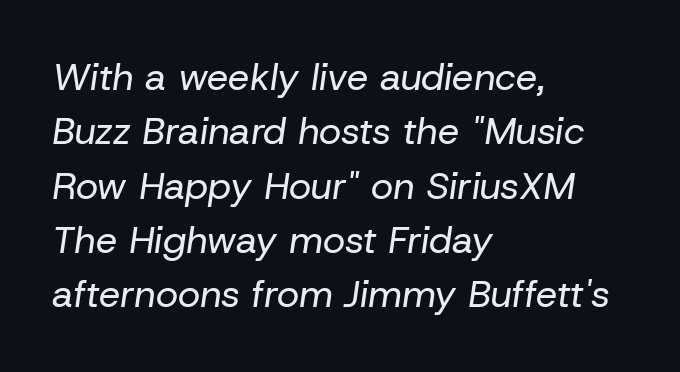
The image shows 38 px regular-weight type, italic (leaning right); set left-aligned, normal line spacing (1.43x), normal letter spacing, not underlined; low stroke contrast and a medium x-height.
